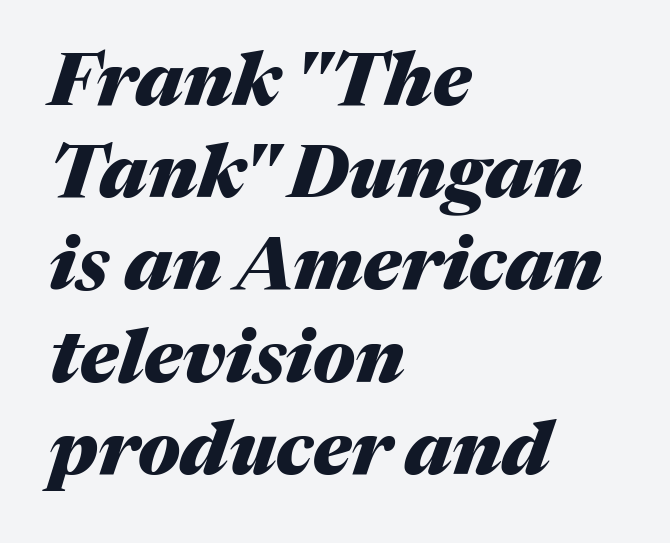
The image shows 75 px heavy type, italic (leaning right); set left-aligned, line spacing 1.23x, normal letter spacing, not underlined; medium stroke contrast and a medium x-height.
